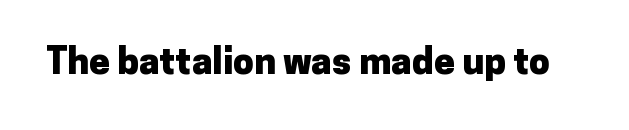
{"serif": "no", "italic": "no", "bold": "yes", "weight": "heavy", "width": "normal", "stroke_contrast": "low", "x_height": "medium", "monospaced": "no", "underline": "no", "letter_spacing": "normal", "letter_spacing_em": 0.0, "glyph_px": 37}
